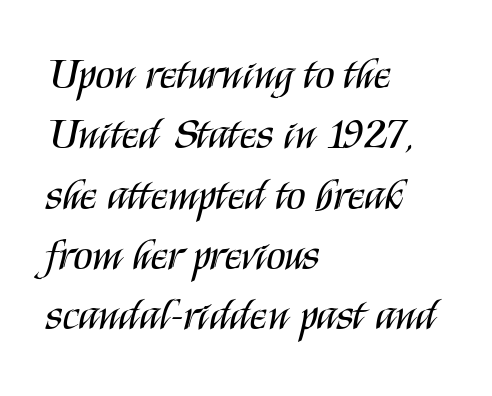
Tracking here is standard; glyphs follow each other at the usual distance. Letters rest on an invisible, unmarked baseline. The passage shown is typed in a proportional face where columns would drift. The typeface chosen for these lines omits serifs. No chunkiness to these letters — they're not bold.
